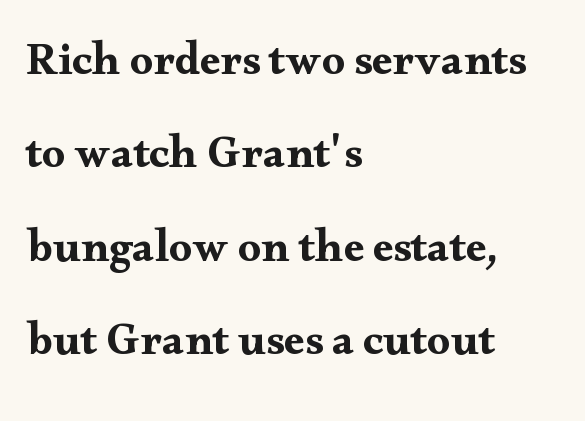
{"serif": "yes", "italic": "no", "width": "wide", "stroke_contrast": "medium", "x_height": "small", "monospaced": "no", "underline": "no", "align": "left", "line_spacing": "loose", "line_spacing_ratio": 2.03, "letter_spacing": "normal", "letter_spacing_em": 0.0, "glyph_px": 46}
